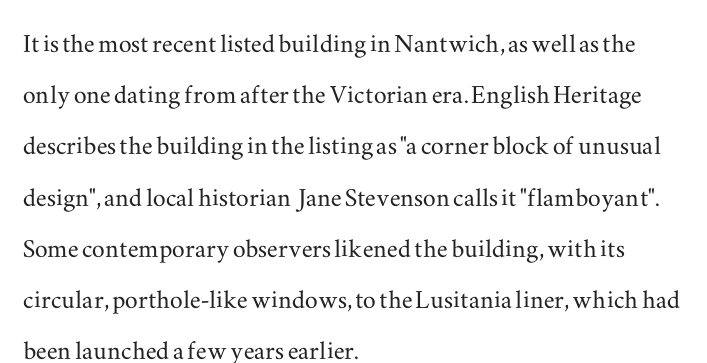
Rendered with straight, roman letterforms. The glyphs in this specimen are seriffed. Lines of text with bare space underneath. Characters follow at the spacing the type designer built in. The face used here is proportionally spaced, like ordinary book or web type. Does the leading feel generous? No, just average.
